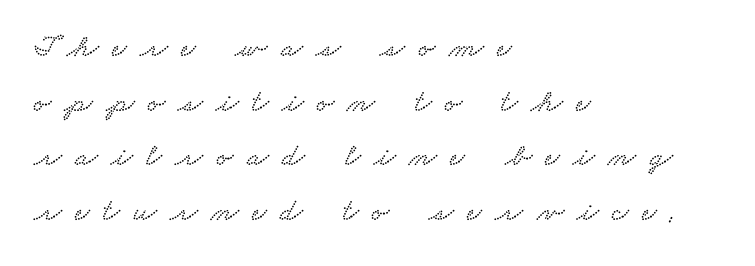
Q: Is the typeface a serif or a sans-serif typeface? A: Serif.
Q: Is the text underlined? A: No.
Q: How is the paragraph aligned? A: Left-aligned.
Q: Is the spacing between letters normal or unusually wide? A: Unusually wide.
Q: Width (condensed, normal, or wide)? A: Wide.
Q: Stroke contrast? A: Low.
Q: x-height? A: Small.
Q: Monospaced? A: No.
